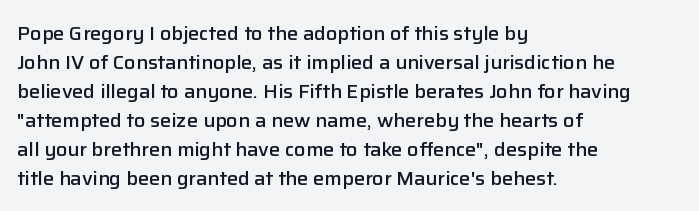
{"italic": "no", "bold": "semi", "underline": "no", "align": "left", "line_spacing": "normal", "line_spacing_ratio": 1.45, "letter_spacing": "normal", "letter_spacing_em": 0.0, "glyph_px": 20}
